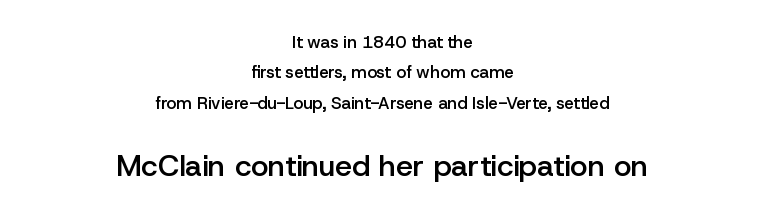
This rendering features lettering with no underline. Spacing verdict: proportional, widths tailored to each character. The lines in this sample share a center point and differ in where they start and stop. A bit beefed up — I'd call it semibold rather than bold.
